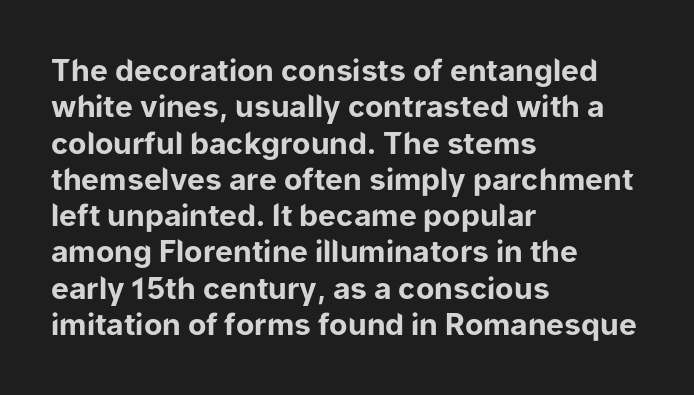
{"serif": "no", "italic": "no", "bold": "yes", "weight": "bold", "width": "normal", "stroke_contrast": "low", "x_height": "medium", "monospaced": "no", "underline": "no", "align": "left", "line_spacing_ratio": 1.21, "letter_spacing": "normal", "letter_spacing_em": 0.0, "glyph_px": 30}
